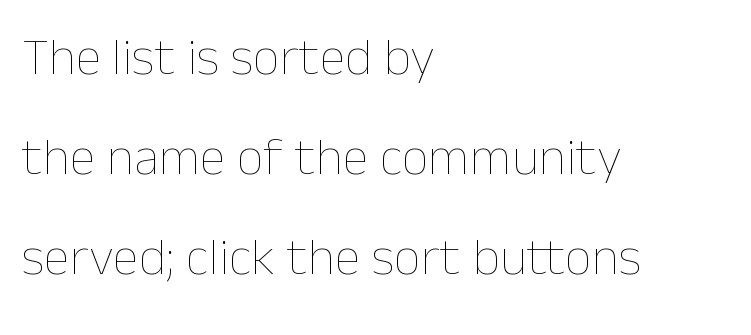
The image shows 53 px thin type, upright; set left-aligned, line spacing 1.89x, normal letter spacing, not underlined; low stroke contrast and a medium x-height.
